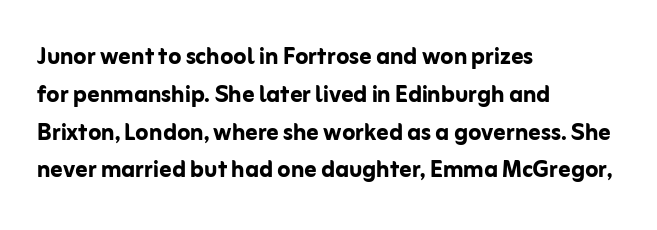
The letters advance in unequal steps, a hallmark of proportional type. Does the type have serifs? No, each stem ends abruptly. Set as a true bold cut, around the 700 mark. This rendering features lettering with no underline.
